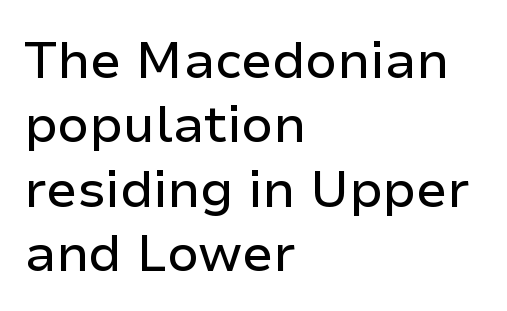
Q: Is the text italic (slanted)? A: No, it is upright.
Q: Is the typeface a serif or a sans-serif typeface? A: Sans-serif.
Q: Is the text underlined? A: No.
Q: How is the paragraph aligned? A: Left-aligned.
Q: Is the spacing between letters normal or unusually wide? A: Normal.
Q: Is the spacing between lines tight, normal or loose? A: Normal.
Q: Width (condensed, normal, or wide)? A: Normal.
Q: Stroke contrast? A: Low.
Q: x-height? A: Medium.
Q: Monospaced? A: No.
